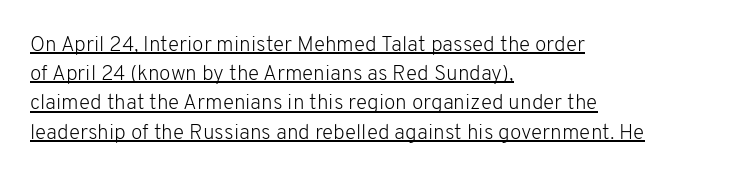
Style check: upright. If you drew a ruler down the left edge, every line would touch it. Each new line begins a customary step beneath the previous one. No chunkiness to these letters — they're not bold. The rendering keeps characters at their native spacing. The lettering is marked with a stroke running underneath it.
